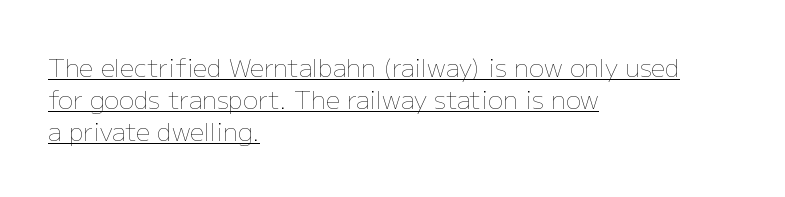
{"italic": "no", "bold": "no", "underline": "yes", "align": "left", "line_spacing": "normal", "line_spacing_ratio": 1.28, "letter_spacing": "normal", "letter_spacing_em": 0.0, "glyph_px": 25}
